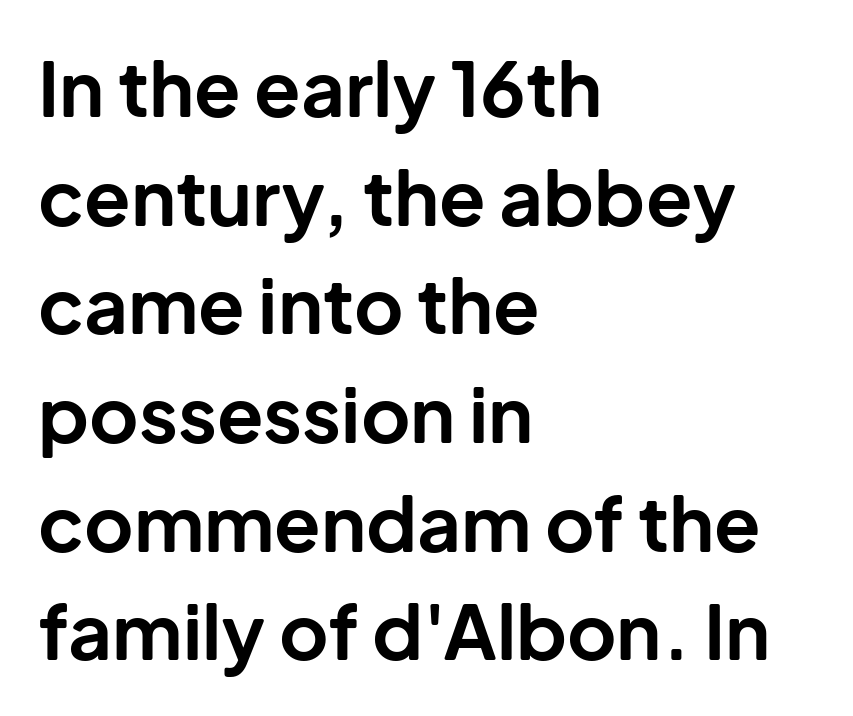
{"serif": "no", "italic": "no", "bold": "yes", "weight": "bold", "width": "normal", "stroke_contrast": "low", "x_height": "medium", "monospaced": "no", "underline": "no", "align": "left", "line_spacing": "normal", "line_spacing_ratio": 1.43, "letter_spacing": "normal", "letter_spacing_em": 0.0, "glyph_px": 76}
